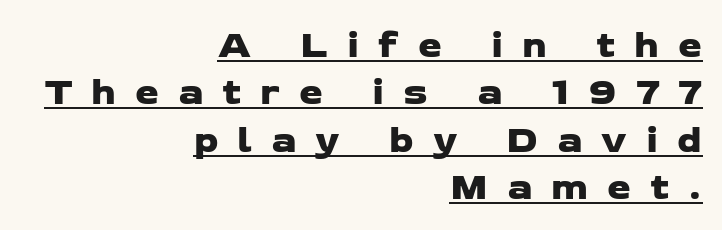
The image shows 38 px wide sans-serif type; set right-aligned, normal line spacing (1.25x), unusually wide letter spacing (+0.5 em), underlined; low stroke contrast and a medium x-height.
